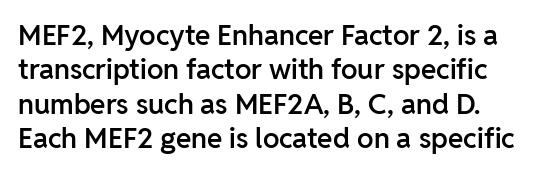
Q: Is the text bold? A: Semi-bold.
Q: Is the text italic (slanted)? A: No, it is upright.
Q: Is the typeface a serif or a sans-serif typeface? A: Sans-serif.
Q: Is the text underlined? A: No.
Q: Is the spacing between letters normal or unusually wide? A: Normal.
Q: Width (condensed, normal, or wide)? A: Normal.
Q: Stroke contrast? A: Low.
Q: x-height? A: Medium.
Q: Monospaced? A: No.
